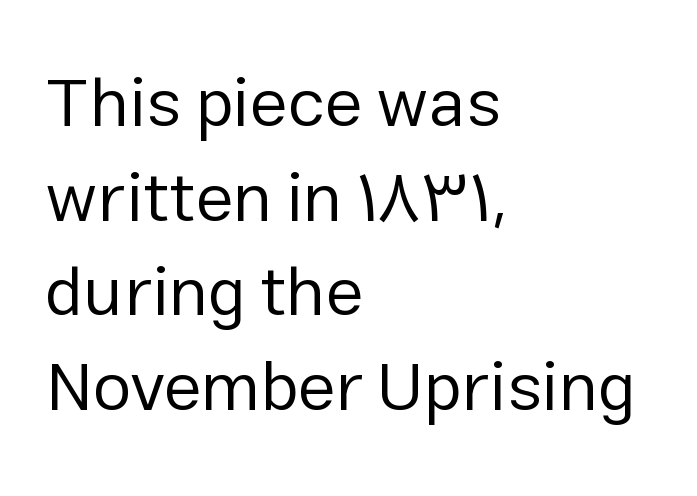
Q: Is the text bold? A: No.
Q: Is the text italic (slanted)? A: No, it is upright.
Q: Is the typeface a serif or a sans-serif typeface? A: Sans-serif.
Q: Is the text underlined? A: No.
Q: How is the paragraph aligned? A: Left-aligned.
Q: Is the spacing between letters normal or unusually wide? A: Normal.
Q: Is the spacing between lines tight, normal or loose? A: Normal.
Q: Width (condensed, normal, or wide)? A: Normal.
Q: Stroke contrast? A: Low.
Q: x-height? A: Medium.
Q: Monospaced? A: No.
